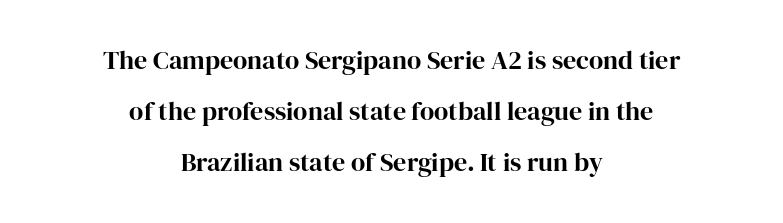
Q: Is the text bold? A: Yes.
Q: Is the text italic (slanted)? A: No, it is upright.
Q: Is the text underlined? A: No.
Q: How is the paragraph aligned? A: Centered.
Q: Is the spacing between letters normal or unusually wide? A: Normal.
Q: Is the spacing between lines tight, normal or loose? A: Loose.
